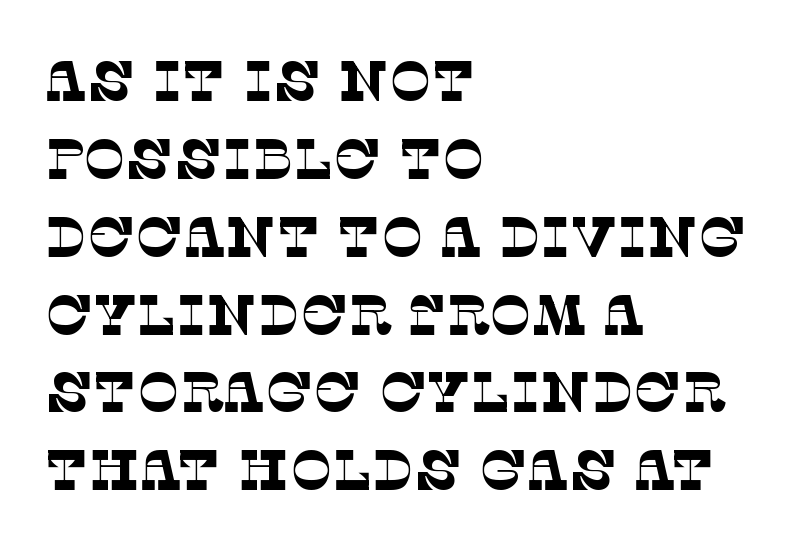
{"serif": "yes", "bold": "no", "weight": "thin", "width": "normal", "stroke_contrast": "low", "x_height": "large", "monospaced": "no", "underline": "no", "align": "left", "line_spacing": "normal", "line_spacing_ratio": 1.39, "letter_spacing": "normal", "letter_spacing_em": 0.0, "glyph_px": 56}
